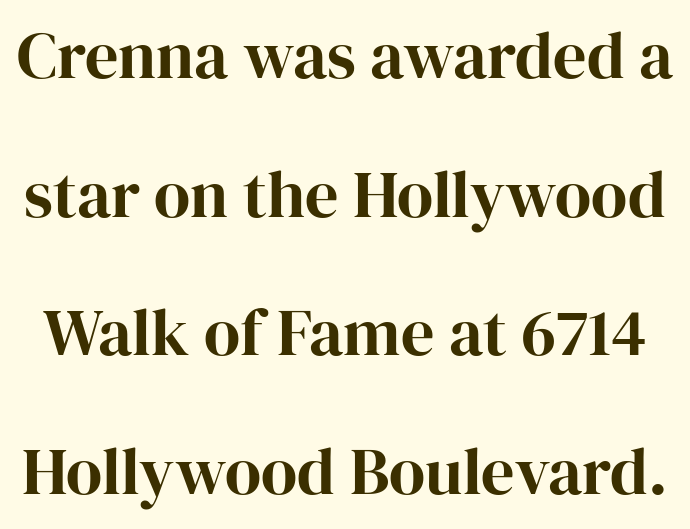
Q: Is the text italic (slanted)? A: No, it is upright.
Q: Is the typeface a serif or a sans-serif typeface? A: Serif.
Q: Is the text underlined? A: No.
Q: Is the spacing between letters normal or unusually wide? A: Normal.
Q: Is the spacing between lines tight, normal or loose? A: Loose.
Q: Width (condensed, normal, or wide)? A: Normal.
Q: Stroke contrast? A: High.
Q: x-height? A: Medium.
Q: Monospaced? A: No.
